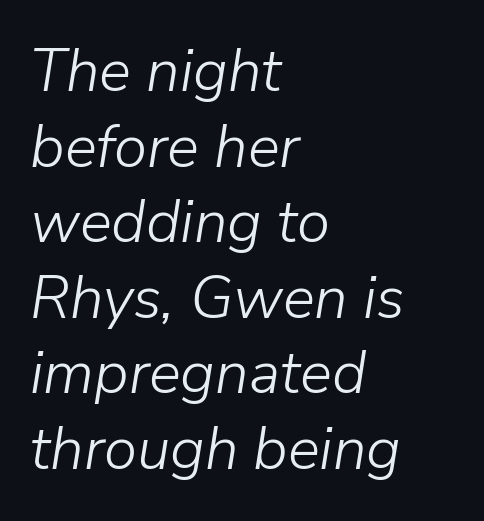
Leftover space on each line is placed entirely after the last word. The specimen omits any rule beneath the text block's lines. Does the leading feel generous? No, just average. Stems here are at most as thick as an everyday book face.
